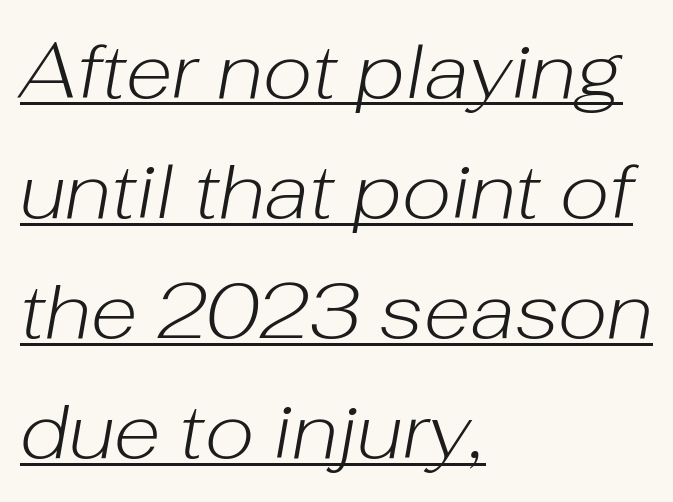
The image shows 77 px light type, italic (leaning right); set left-aligned, normal line spacing (1.56x), normal letter spacing, underlined; low stroke contrast and a medium x-height.
